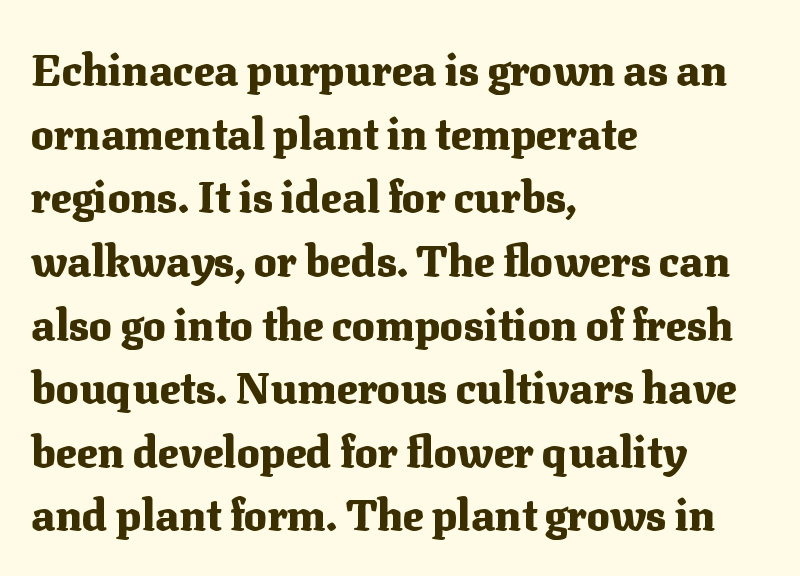
The image shows 43 px heavy serif type, upright; set left-aligned, normal line spacing (1.48x), normal letter spacing, not underlined; medium stroke contrast and a medium x-height.
